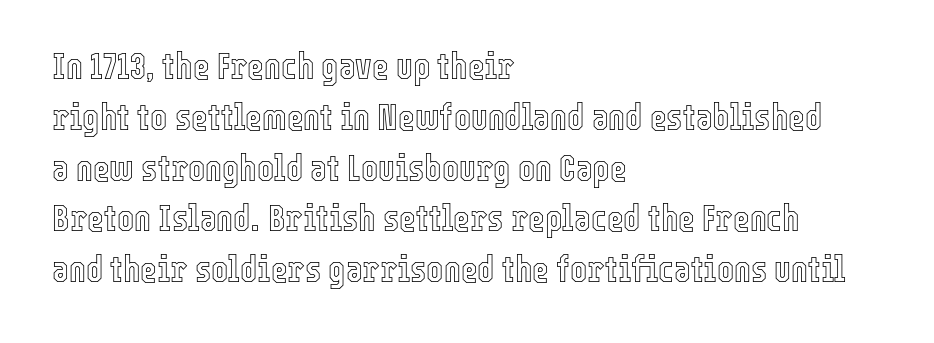
Do the characters align in a grid? No, the font is proportional. Descenders are the only things crossing below the line. A classic flush-left, rag-right setting is used for this passage. A typesetter would call this leading conventional body-copy spacing.
